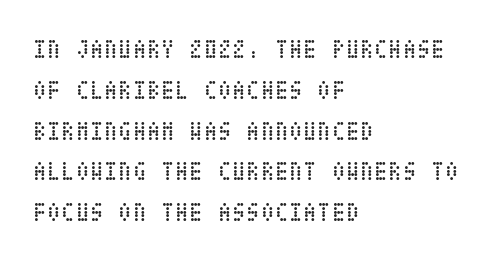
Q: Is the text bold? A: No.
Q: Is the text italic (slanted)? A: No, it is upright.
Q: Is the text underlined? A: No.
Q: How is the paragraph aligned? A: Left-aligned.
Q: Is the spacing between letters normal or unusually wide? A: Normal.
Q: Is the spacing between lines tight, normal or loose? A: Normal.
